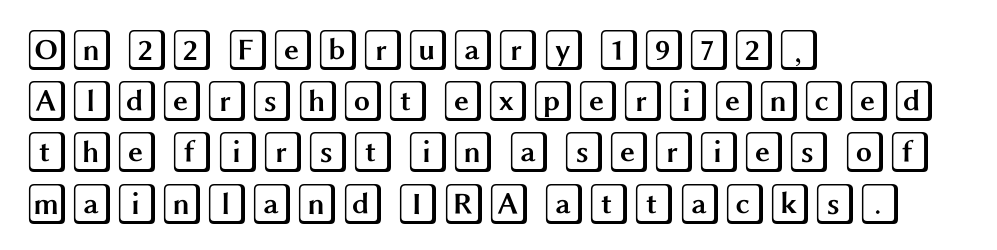
{"italic": "no", "width": "wide", "x_height": "large", "underline": "no", "align": "left", "line_spacing": "normal", "line_spacing_ratio": 1.25, "letter_spacing": "normal", "letter_spacing_em": 0.0, "glyph_px": 41}
